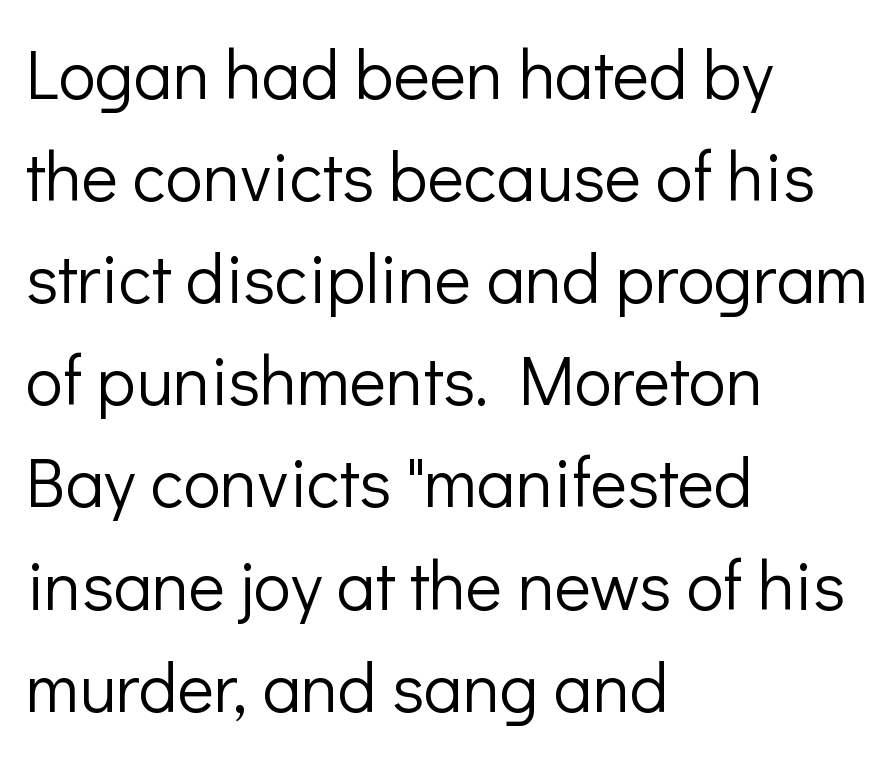
In terms of letterspacing, this is plain default setting. Whoever set this chose a conventional vertical rhythm. The lettering holds an erect, upright posture throughout. Note: no serifs on the glyphs. The letters advance in unequal steps, a hallmark of proportional type. Words float on clear page, feet unadorned.
